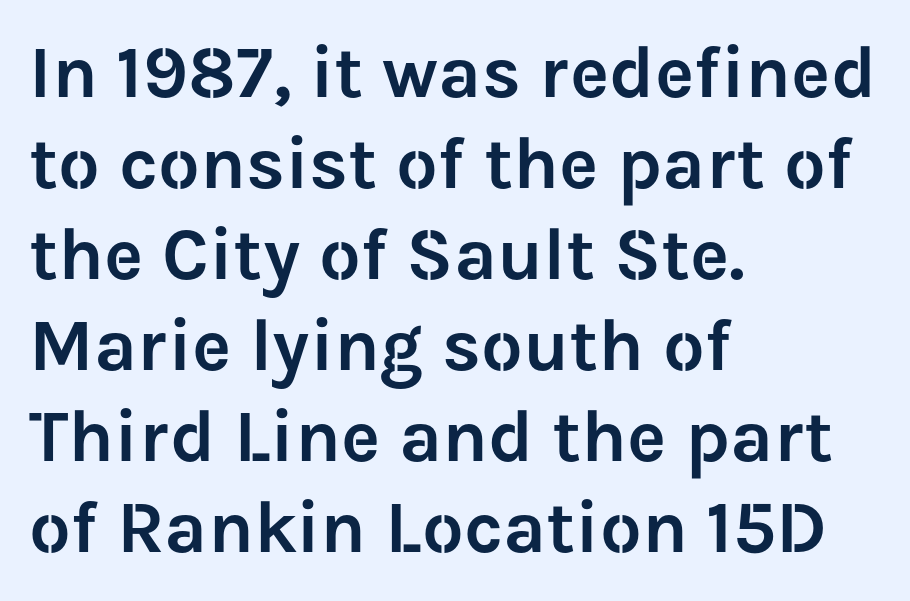
I'd call this a sans setting — the letters go barefoot. Quick note: not italic, upright. Any mark beneath the type? The region is blank. The letters sit at their default tracking, neither squeezed nor spread. Proportional: the letters do not fall into vertical columns. Notice how the passage keeps a crisp vertical edge on the left only.
